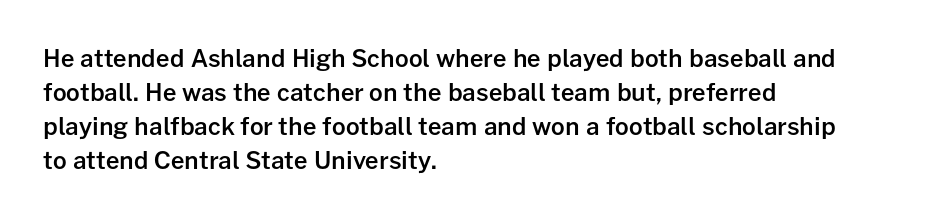
Q: Is the text bold? A: Semi-bold.
Q: Is the text italic (slanted)? A: No, it is upright.
Q: Is the text underlined? A: No.
Q: How is the paragraph aligned? A: Left-aligned.
Q: Is the spacing between letters normal or unusually wide? A: Normal.
Q: Is the spacing between lines tight, normal or loose? A: Normal.
